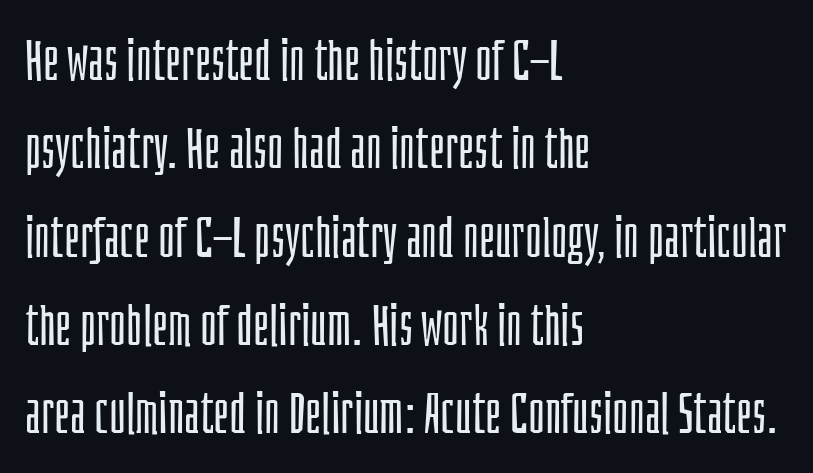
Letters rest on an invisible, unmarked baseline. These lines keep a tight, regular rhythm from letter to letter. Quick note: interline space is typical. Summary of weight: not heavy and not bold. Examine the stroke ends and you'll find no serifs.
